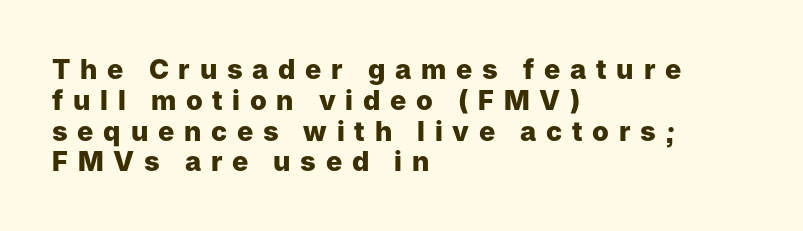
The image shows 27 px bold type, upright; set left-aligned, tight line spacing (1.14x), unusually wide letter spacing (+0.36 em), not underlined.
